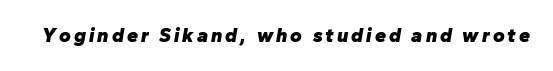
{"italic": "yes", "lean": "right", "slant_degrees": 10, "bold": "yes", "underline": "no", "glyph_px": 20}
